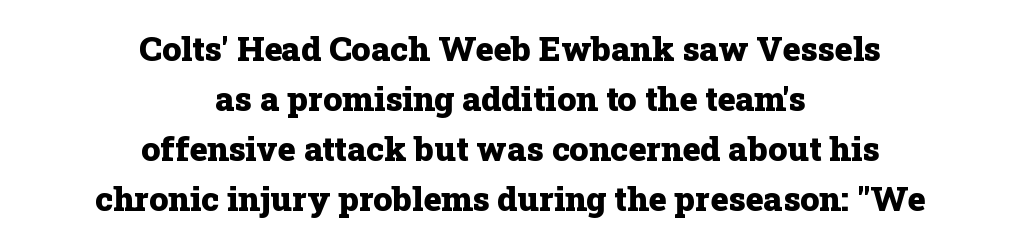
Q: Is the text bold? A: Yes.
Q: Is the text italic (slanted)? A: No, it is upright.
Q: Is the typeface a serif or a sans-serif typeface? A: Serif.
Q: Is the text underlined? A: No.
Q: How is the paragraph aligned? A: Centered.
Q: Is the spacing between letters normal or unusually wide? A: Normal.
Q: Is the spacing between lines tight, normal or loose? A: Normal.
Q: Width (condensed, normal, or wide)? A: Normal.
Q: Stroke contrast? A: Low.
Q: x-height? A: Medium.
Q: Monospaced? A: No.
